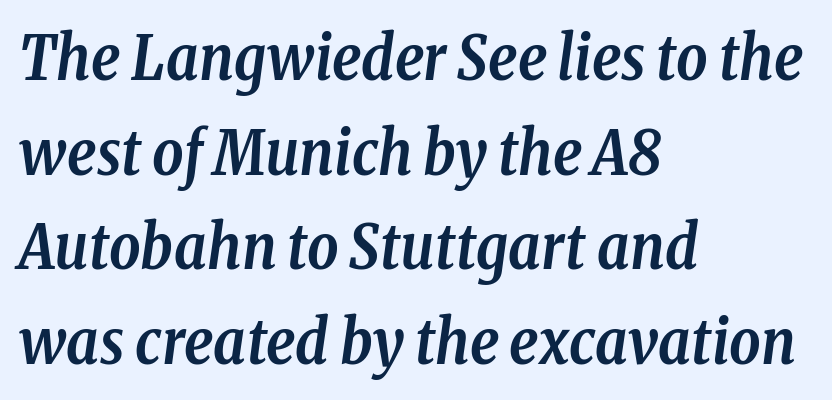
The image shows 61 px semibold, condensed serif type, italic (leaning right); set left-aligned, normal line spacing (1.55x), normal letter spacing, not underlined; low stroke contrast and a medium x-height.
